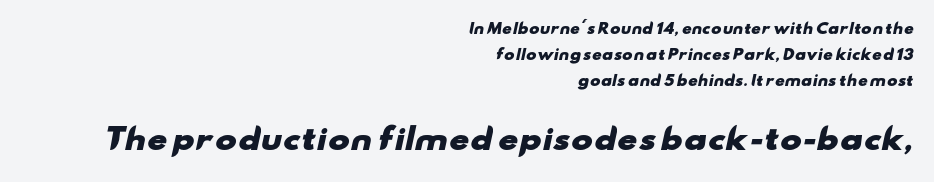
A typesetter would call this proportional, since set widths differ per character. Compared with typical body copy, the letter spacing here is the same. The glyphs in this specimen are sans serif. Any mark beneath the type? The region is blank. The lines are quadded right. Typographic density is high because the face is bold.
